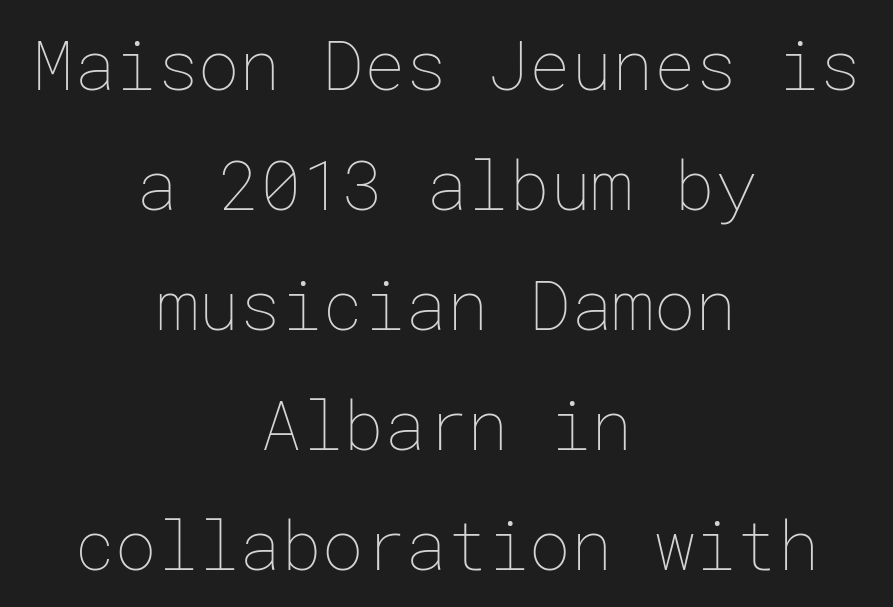
Q: Is the text bold? A: No.
Q: Is the text italic (slanted)? A: No, it is upright.
Q: Is the text underlined? A: No.
Q: How is the paragraph aligned? A: Centered.
Q: Is the spacing between letters normal or unusually wide? A: Normal.
Q: Width (condensed, normal, or wide)? A: Normal.
Q: Stroke contrast? A: Low.
Q: x-height? A: Medium.
